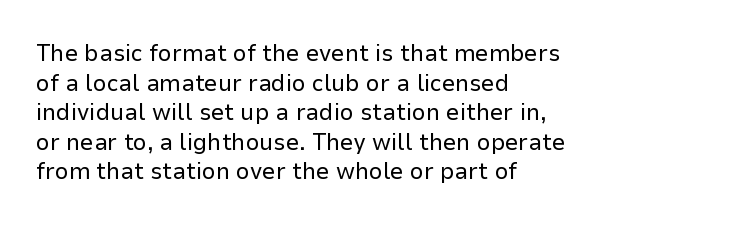
{"italic": "no", "bold": "no", "underline": "no", "align": "left", "line_spacing_ratio": 1.23, "letter_spacing": "normal", "letter_spacing_em": 0.0, "glyph_px": 24}
